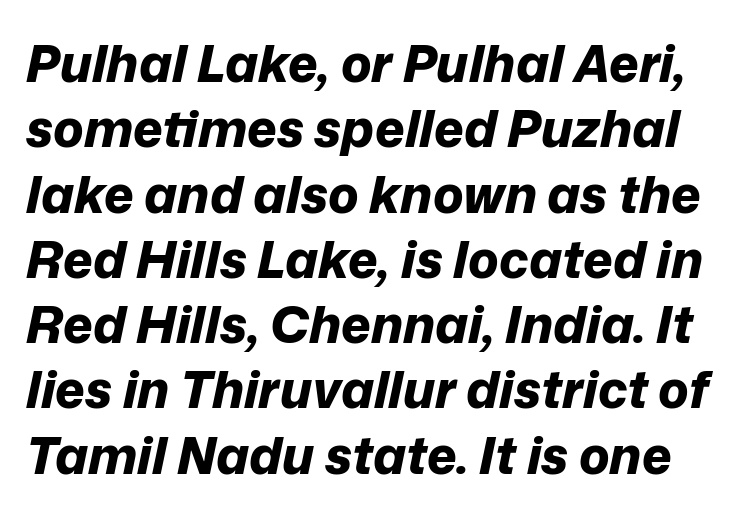
The image shows 51 px bold type, italic (leaning right); set normal line spacing (1.28x), normal letter spacing, not underlined; low stroke contrast and a medium x-height.
